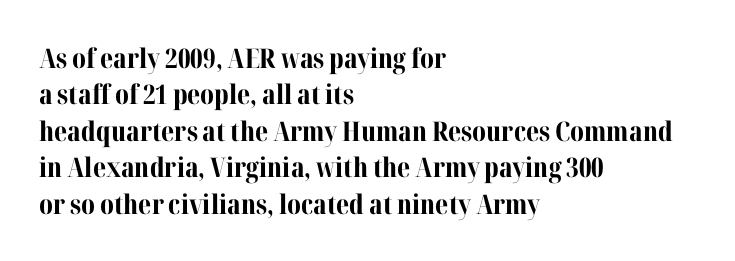
{"italic": "no", "bold": "yes", "underline": "no", "align": "left", "line_spacing": "normal", "line_spacing_ratio": 1.35, "letter_spacing": "normal", "letter_spacing_em": 0.0, "glyph_px": 27}
